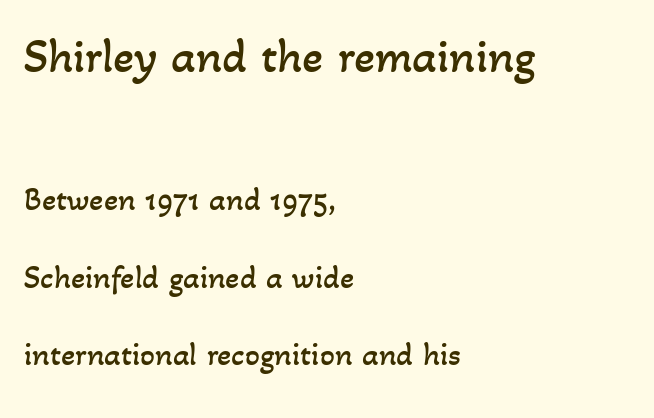
The image shows 49 px regular-weight type; set left-aligned, loose line spacing (2.35x), normal letter spacing, not underlined; the first (top) block is 1.48x larger; low stroke contrast and a small x-height.
